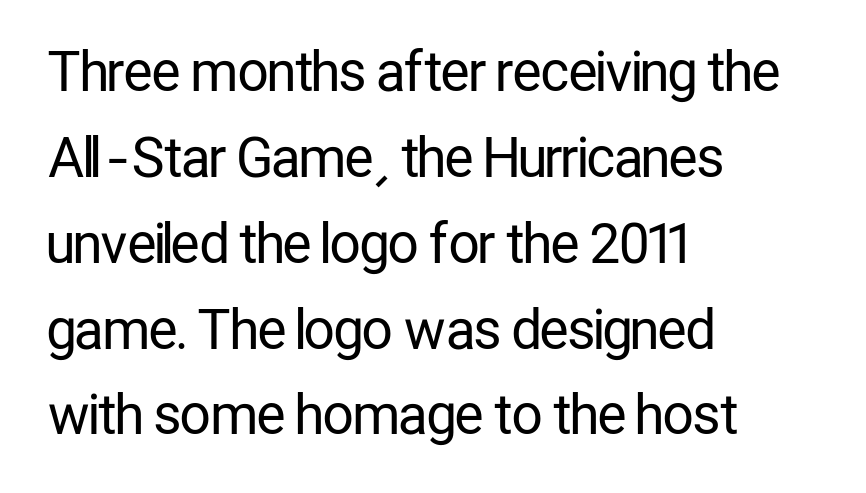
{"serif": "no", "italic": "no", "bold": "no", "weight": "regular", "width": "condensed", "stroke_contrast": "low", "x_height": "medium", "monospaced": "no", "underline": "no", "align": "left", "line_spacing": "normal", "line_spacing_ratio": 1.59, "letter_spacing": "normal", "letter_spacing_em": 0.0, "glyph_px": 54}
